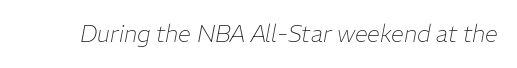
The image shows 23 px text type, italic (leaning right); set normal letter spacing, not underlined.
